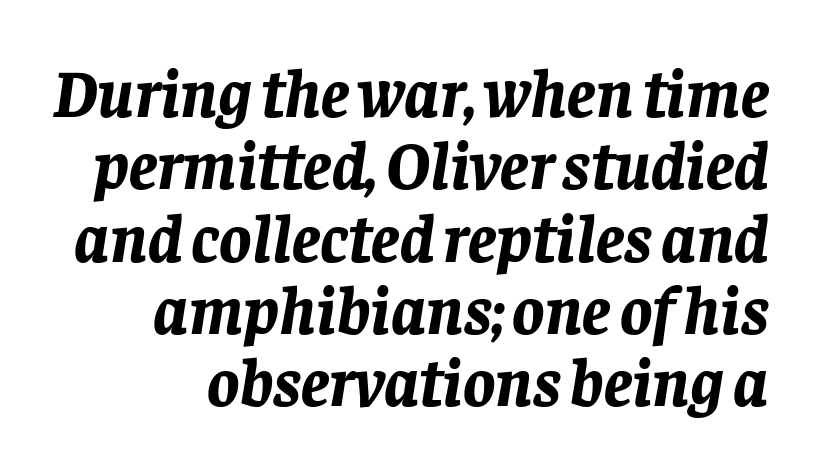
The image shows 67 px bold type, italic (leaning right); set tight line spacing (1.08x), normal letter spacing, not underlined; low stroke contrast and a large x-height.
